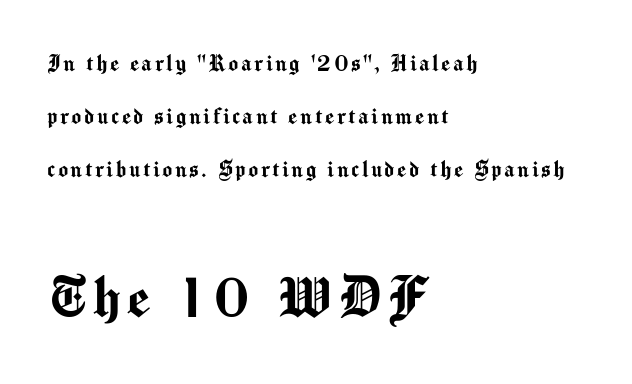
{"serif": "no", "italic": "no", "width": "normal", "stroke_contrast": "medium", "x_height": "medium", "monospaced": "no", "underline": "no", "align": "left", "line_spacing": "loose", "line_spacing_ratio": 2.03, "larger_block": "second", "size_ratio": 2.5, "glyph_px": 65}
